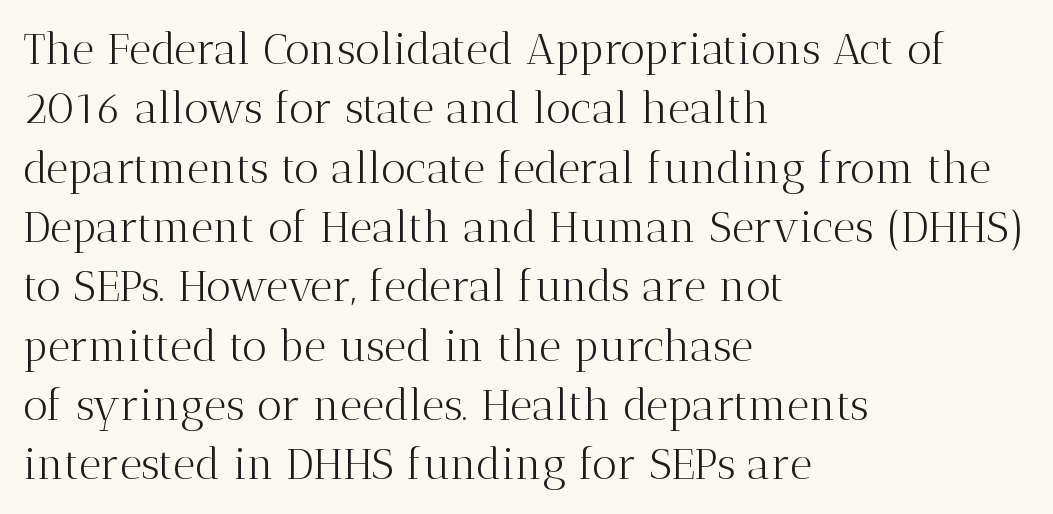
Q: Is the text bold? A: No.
Q: Is the text italic (slanted)? A: No, it is upright.
Q: Is the typeface a serif or a sans-serif typeface? A: Serif.
Q: Is the text underlined? A: No.
Q: How is the paragraph aligned? A: Left-aligned.
Q: Is the spacing between letters normal or unusually wide? A: Normal.
Q: Is the spacing between lines tight, normal or loose? A: Normal.
Q: Width (condensed, normal, or wide)? A: Normal.
Q: Stroke contrast? A: Medium.
Q: x-height? A: Medium.
Q: Monospaced? A: No.
